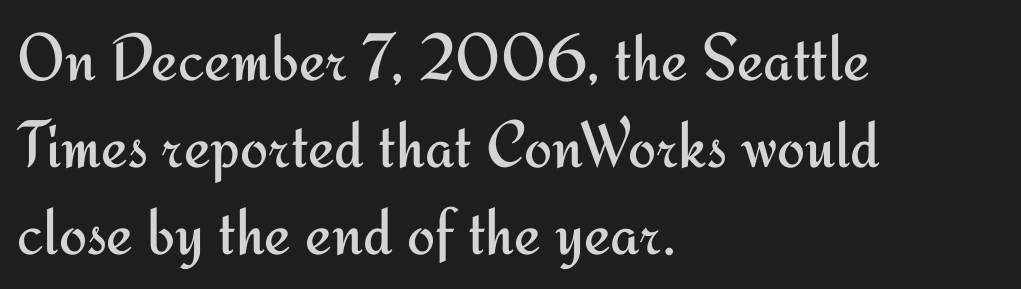
Q: Is the text bold? A: No.
Q: Is the text italic (slanted)? A: No, it is upright.
Q: Is the typeface a serif or a sans-serif typeface? A: Sans-serif.
Q: Is the text underlined? A: No.
Q: How is the paragraph aligned? A: Left-aligned.
Q: Is the spacing between letters normal or unusually wide? A: Normal.
Q: Is the spacing between lines tight, normal or loose? A: Normal.
Q: Width (condensed, normal, or wide)? A: Normal.
Q: Stroke contrast? A: Medium.
Q: x-height? A: Small.
Q: Monospaced? A: No.
